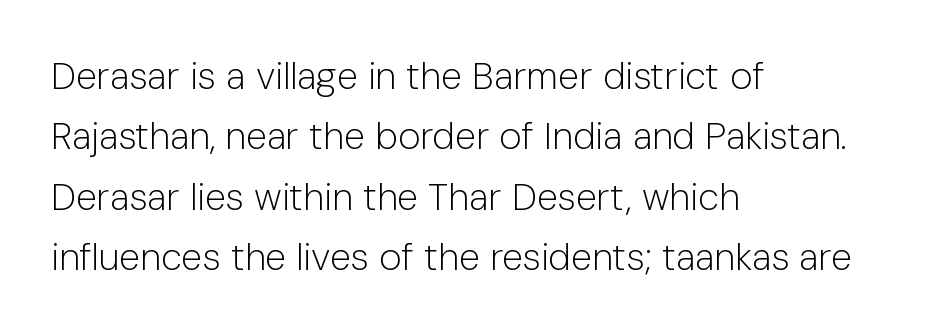
The rendering shows plain stroke endings on the letterforms — a sans-serif design. Horizontal bands of white between lines are of average thickness. This is not heavy type; no bold has been used. In terms of posture, this sample is upright.
